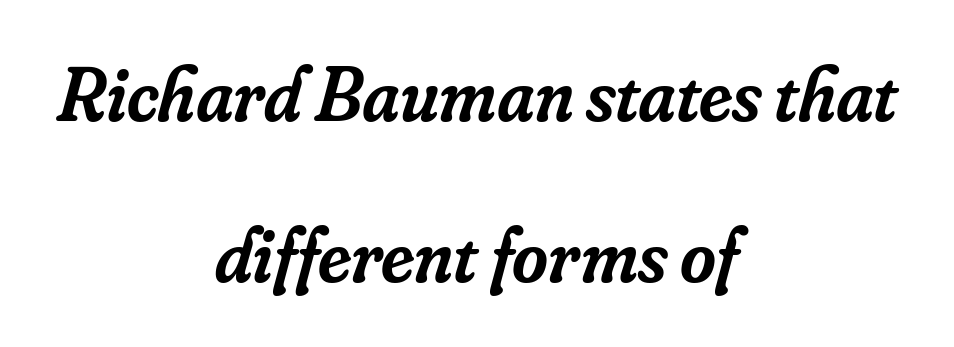
{"serif": "yes", "italic": "yes", "lean": "right", "slant_degrees": 16, "bold": "semi", "weight": "semibold", "width": "normal", "stroke_contrast": "low", "x_height": "small", "monospaced": "no", "underline": "no", "align": "center", "line_spacing": "loose", "line_spacing_ratio": 2.09, "letter_spacing": "normal", "letter_spacing_em": 0.0, "glyph_px": 77}
